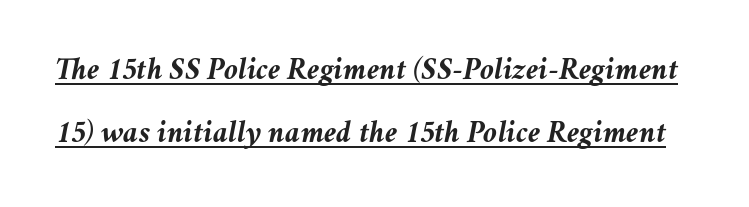
{"italic": "yes", "lean": "right", "slant_degrees": 11, "bold": "yes", "weight": "semibold", "width": "normal", "stroke_contrast": "medium", "x_height": "medium", "monospaced": "no", "underline": "yes", "line_spacing": "loose", "line_spacing_ratio": 1.97, "letter_spacing": "normal", "letter_spacing_em": 0.0, "glyph_px": 32}
